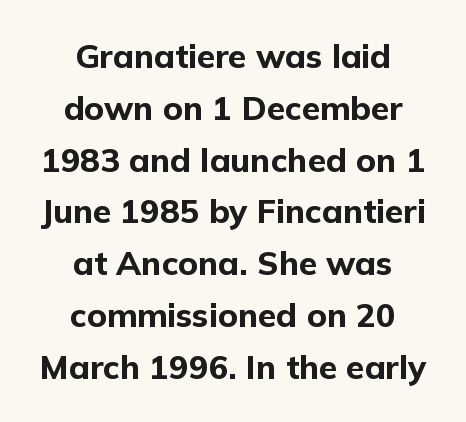
Look at the bottom of the vertical strokes: they stop flat, with no serifs. Compared with an ordinary text face, these strokes are far heavier — a full bold. Tall strokes in this sample are plumb rather than angled. The designer left line spacing at the default. This sample has the flowing, uneven cadence of proportional lettering.
